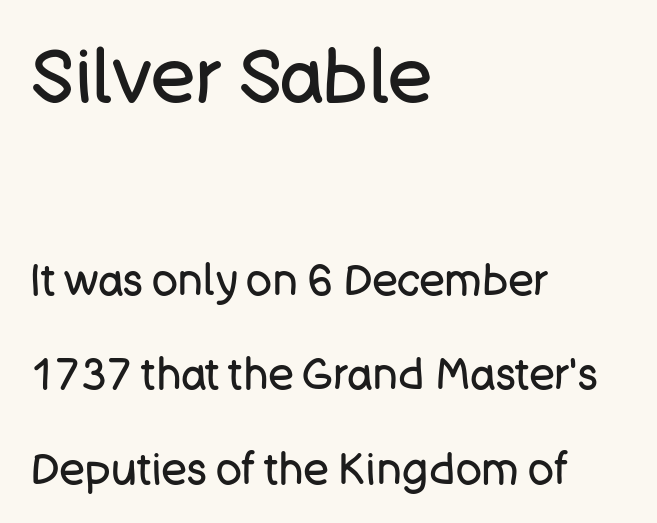
The image shows 75 px regular-weight sans-serif type, upright; set left-aligned, loose line spacing (2.19x), normal letter spacing, not underlined; the first (top) block is 1.74x larger; low stroke contrast and a large x-height.
